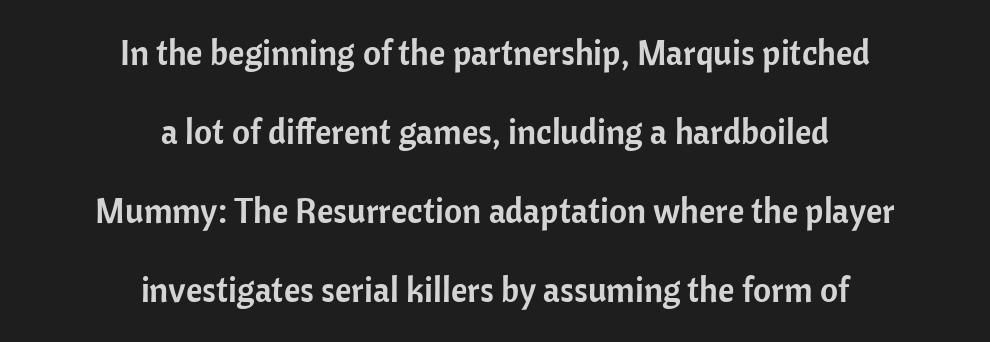
{"serif": "no", "italic": "no", "width": "normal", "stroke_contrast": "low", "x_height": "medium", "monospaced": "no", "underline": "no", "align": "center", "line_spacing": "loose", "line_spacing_ratio": 2.26, "letter_spacing": "normal", "letter_spacing_em": 0.0, "glyph_px": 35}
